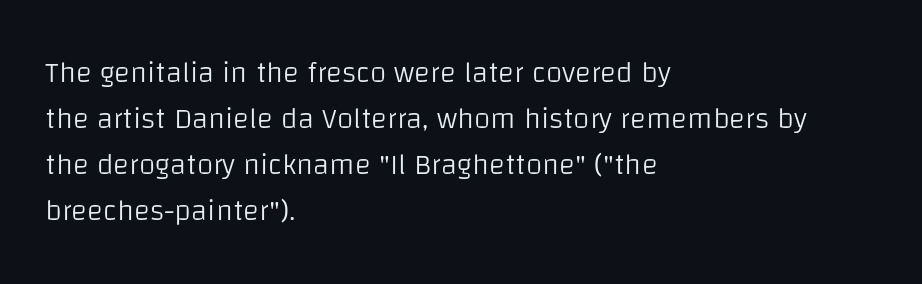
{"serif": "no", "italic": "no", "bold": "no", "weight": "light", "width": "normal", "stroke_contrast": "low", "x_height": "large", "monospaced": "no", "underline": "no", "align": "left", "line_spacing": "normal", "line_spacing_ratio": 1.53, "letter_spacing": "normal", "letter_spacing_em": 0.0, "glyph_px": 30}
